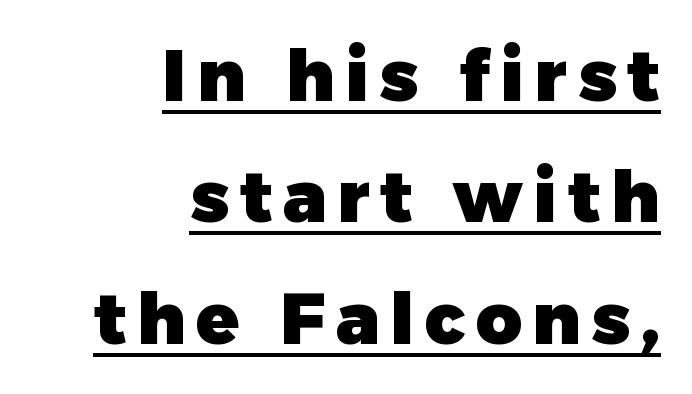
{"serif": "no", "italic": "no", "bold": "yes", "weight": "heavy", "width": "normal", "stroke_contrast": "low", "x_height": "medium", "monospaced": "no", "underline": "yes", "align": "right", "line_spacing_ratio": 1.71, "glyph_px": 71}
